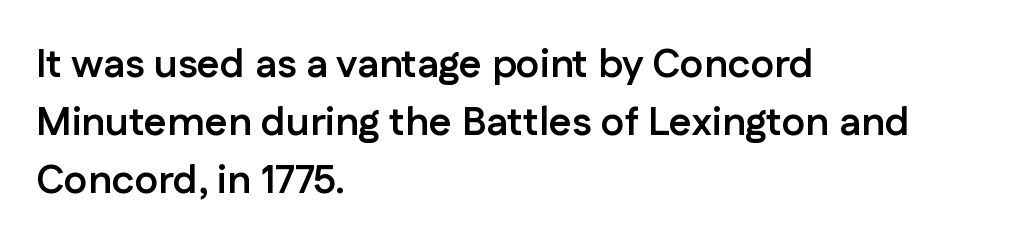
Q: Is the text bold? A: Yes.
Q: Is the text italic (slanted)? A: No, it is upright.
Q: Is the typeface a serif or a sans-serif typeface? A: Sans-serif.
Q: Is the text underlined? A: No.
Q: How is the paragraph aligned? A: Left-aligned.
Q: Is the spacing between letters normal or unusually wide? A: Normal.
Q: Is the spacing between lines tight, normal or loose? A: Normal.
Q: Width (condensed, normal, or wide)? A: Normal.
Q: Stroke contrast? A: Low.
Q: x-height? A: Medium.
Q: Monospaced? A: No.
